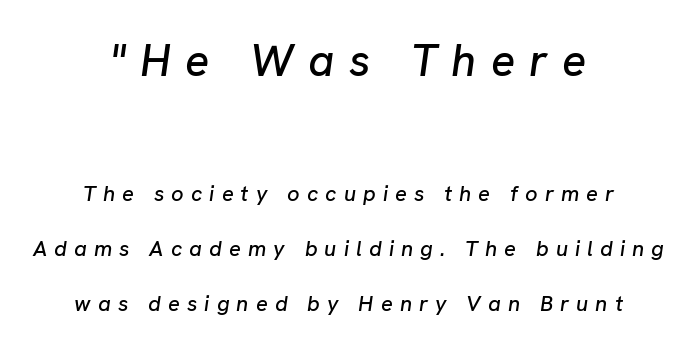
{"italic": "yes", "lean": "right", "slant_degrees": 8, "width": "normal", "stroke_contrast": "low", "x_height": "medium", "monospaced": "no", "underline": "no", "align": "center", "line_spacing": "loose", "line_spacing_ratio": 2.5, "letter_spacing": "wide", "letter_spacing_em": 0.32, "larger_block": "first", "size_ratio": 2.05, "glyph_px": 45}
